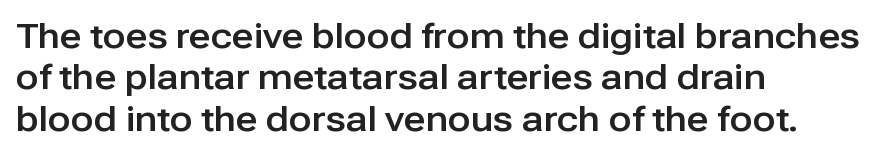
{"serif": "no", "italic": "no", "width": "normal", "stroke_contrast": "low", "x_height": "medium", "monospaced": "no", "underline": "no", "align": "left", "line_spacing_ratio": 1.22, "letter_spacing": "normal", "letter_spacing_em": 0.0, "glyph_px": 34}
